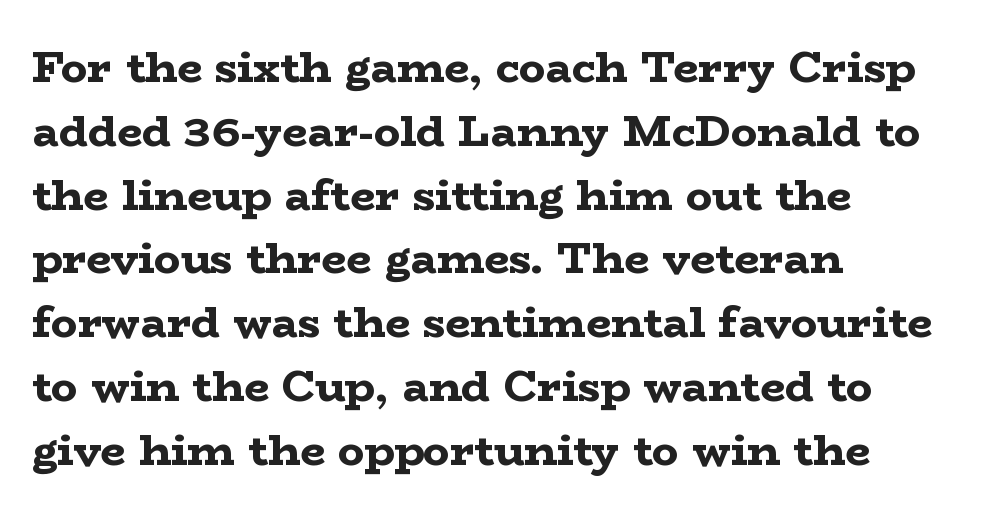
{"serif": "yes", "italic": "no", "bold": "yes", "weight": "bold", "width": "wide", "stroke_contrast": "low", "x_height": "medium", "monospaced": "no", "underline": "no", "align": "left", "line_spacing": "normal", "line_spacing_ratio": 1.45, "letter_spacing": "normal", "letter_spacing_em": 0.0, "glyph_px": 44}
